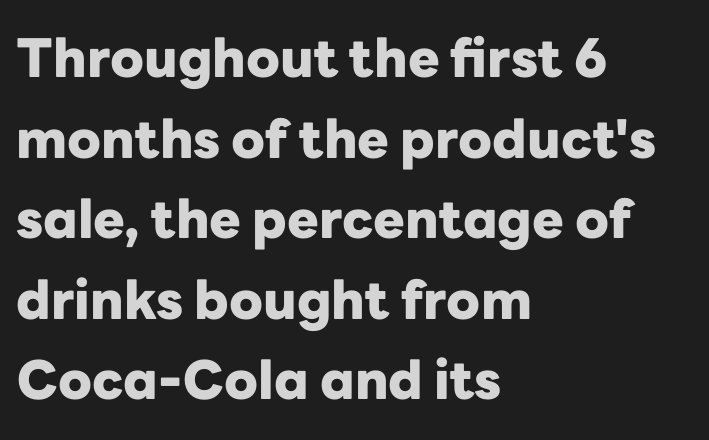
Q: Is the text bold? A: Yes.
Q: Is the text italic (slanted)? A: No, it is upright.
Q: Is the typeface a serif or a sans-serif typeface? A: Sans-serif.
Q: Is the text underlined? A: No.
Q: How is the paragraph aligned? A: Left-aligned.
Q: Is the spacing between letters normal or unusually wide? A: Normal.
Q: Is the spacing between lines tight, normal or loose? A: Normal.
Q: Width (condensed, normal, or wide)? A: Normal.
Q: Stroke contrast? A: Low.
Q: x-height? A: Medium.
Q: Monospaced? A: No.
